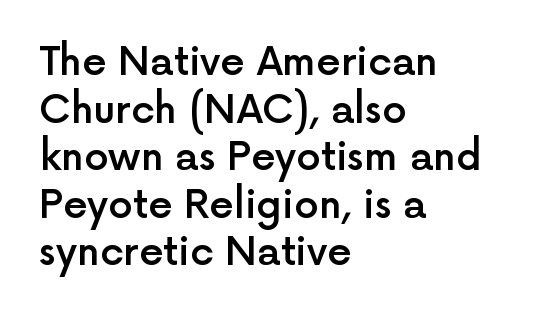
The image shows 39 px semibold sans-serif type, upright; set left-aligned, line spacing 1.22x, normal letter spacing, not underlined; a medium x-height.
